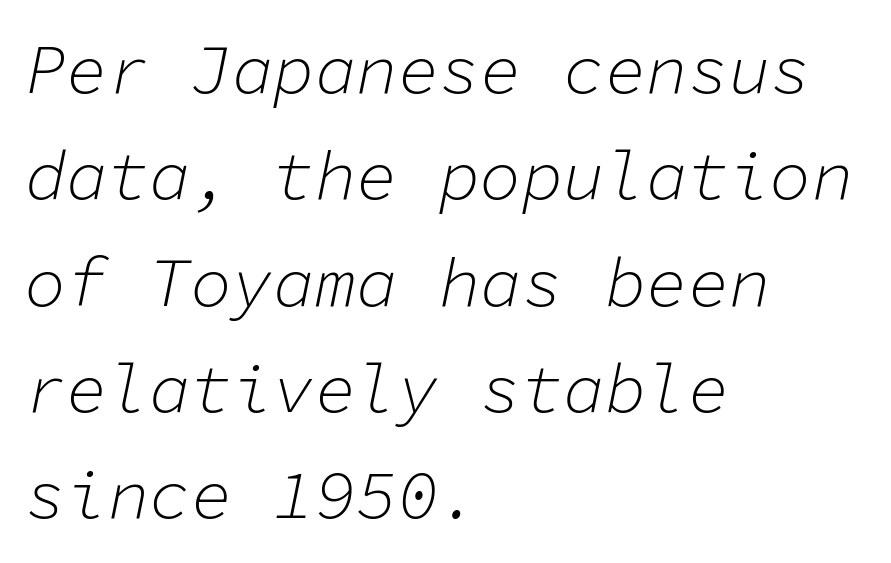
Weight: not bold — regular or lighter. Note the uniform advance width — an 'i' takes as much space as an 'm'. Each new line begins a customary step beneath the previous one. There's an unmistakable incline to the writing here. Nobody drew a line under any word here.
